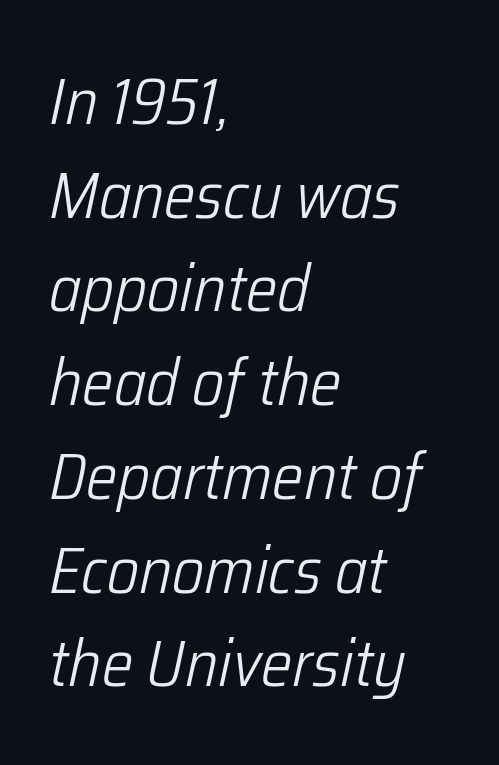
Q: Is the text bold? A: No.
Q: Is the text italic (slanted)? A: Yes, it leans right by about 12 degrees.
Q: Is the text underlined? A: No.
Q: How is the paragraph aligned? A: Left-aligned.
Q: Is the spacing between letters normal or unusually wide? A: Normal.
Q: Is the spacing between lines tight, normal or loose? A: Normal.
Q: Width (condensed, normal, or wide)? A: Condensed.
Q: Stroke contrast? A: Low.
Q: x-height? A: Medium.
Q: Monospaced? A: No.
